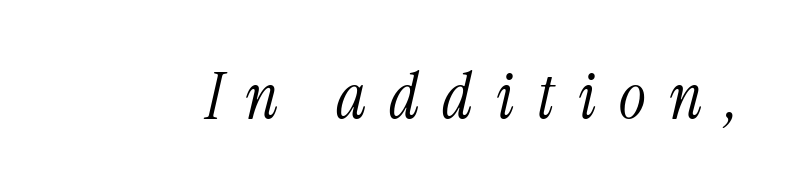
Q: Is the text bold? A: No.
Q: Is the text italic (slanted)? A: Yes, it leans right by about 13 degrees.
Q: Is the typeface a serif or a sans-serif typeface? A: Serif.
Q: Is the text underlined? A: No.
Q: Is the spacing between letters normal or unusually wide? A: Unusually wide.
Q: Width (condensed, normal, or wide)? A: Condensed.
Q: Stroke contrast? A: Medium.
Q: x-height? A: Medium.
Q: Monospaced? A: No.
